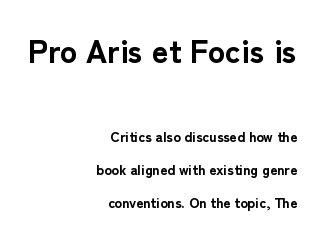
The image shows 32 px bold sans-serif type, upright; set right-aligned, loose line spacing (2.34x), normal letter spacing, not underlined; the first (top) block is 2.29x larger; low stroke contrast and a medium x-height.
